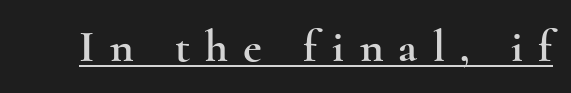
The image shows 45 px wide serif type, upright; set unusually wide letter spacing (+0.34 em), underlined; a small x-height.
